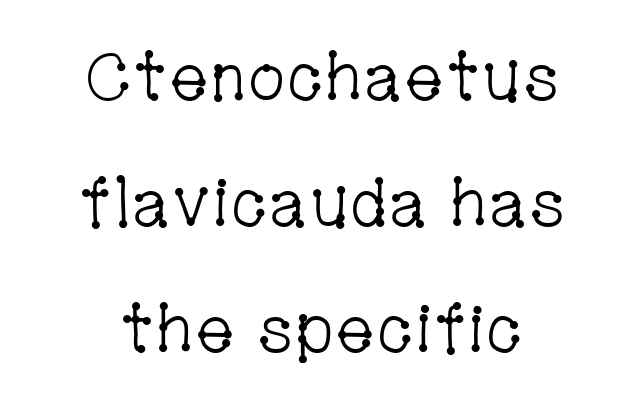
The strip under each line holds only bare page. The cut favours lightness, reaching ordinary text weight at its darkest. This is serif lettering, the kind often seen in printed books. Caption: standard tracking, unaltered. Varying glyph widths throughout — classic text-font behaviour.
